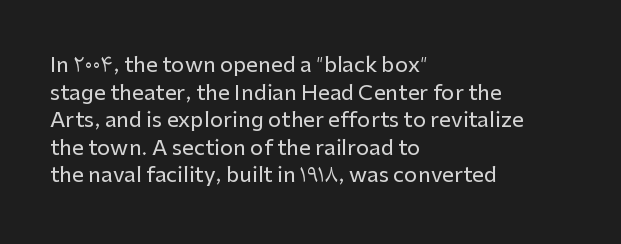
The image shows 21 px text type, upright; set left-aligned, normal line spacing (1.31x), normal letter spacing, not underlined.
